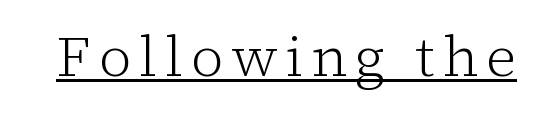
Q: Is the text bold? A: No.
Q: Is the text italic (slanted)? A: No, it is upright.
Q: Is the typeface a serif or a sans-serif typeface? A: Serif.
Q: Is the text underlined? A: Yes.
Q: Width (condensed, normal, or wide)? A: Normal.
Q: Stroke contrast? A: Low.
Q: x-height? A: Medium.
Q: Monospaced? A: No.
